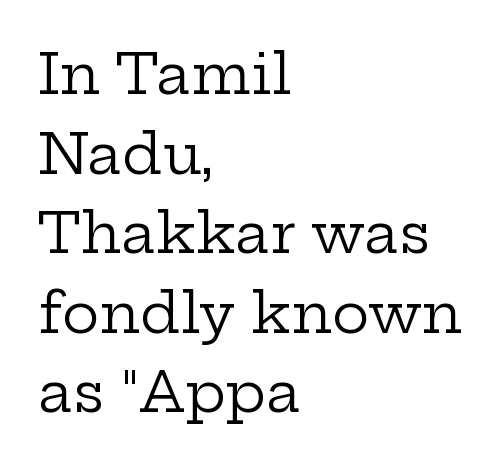
Q: Is the text bold? A: No.
Q: Is the text italic (slanted)? A: No, it is upright.
Q: Is the typeface a serif or a sans-serif typeface? A: Serif.
Q: Is the text underlined? A: No.
Q: How is the paragraph aligned? A: Left-aligned.
Q: Is the spacing between letters normal or unusually wide? A: Normal.
Q: Is the spacing between lines tight, normal or loose? A: Normal.
Q: Width (condensed, normal, or wide)? A: Wide.
Q: Stroke contrast? A: Low.
Q: x-height? A: Medium.
Q: Monospaced? A: No.
